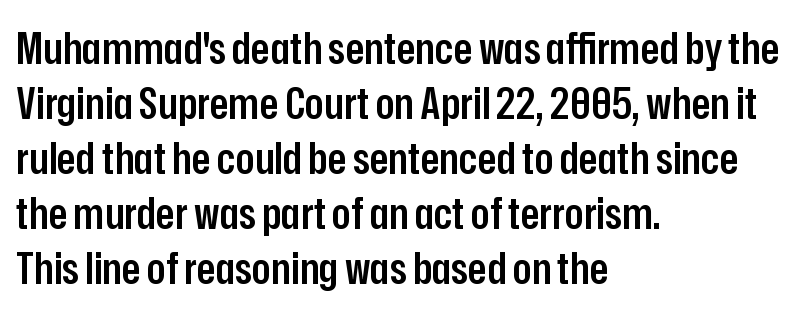
The image shows 44 px semibold, condensed sans-serif type, upright; set left-aligned, normal line spacing (1.25x), normal letter spacing, not underlined; low stroke contrast and a medium x-height.
